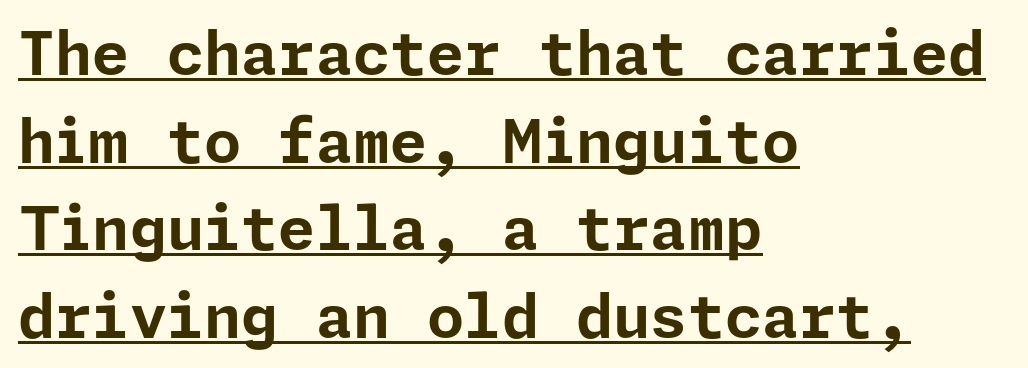
All the whitespace from short lines collects on the right. Emphasis by weight is at full strength: bold. Here the glyphs are tracked normally, forming tight word shapes. Stroke terminals: plain, sans-serif. Nope, not italic — everything's standing straight.
